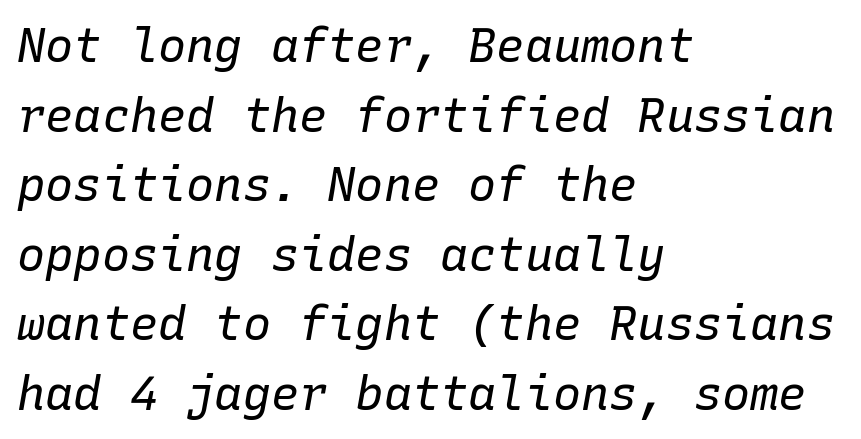
The image shows 47 px regular-weight type, italic (leaning right), monospaced; set left-aligned, normal line spacing (1.48x), normal letter spacing, not underlined; low stroke contrast and a medium x-height.
